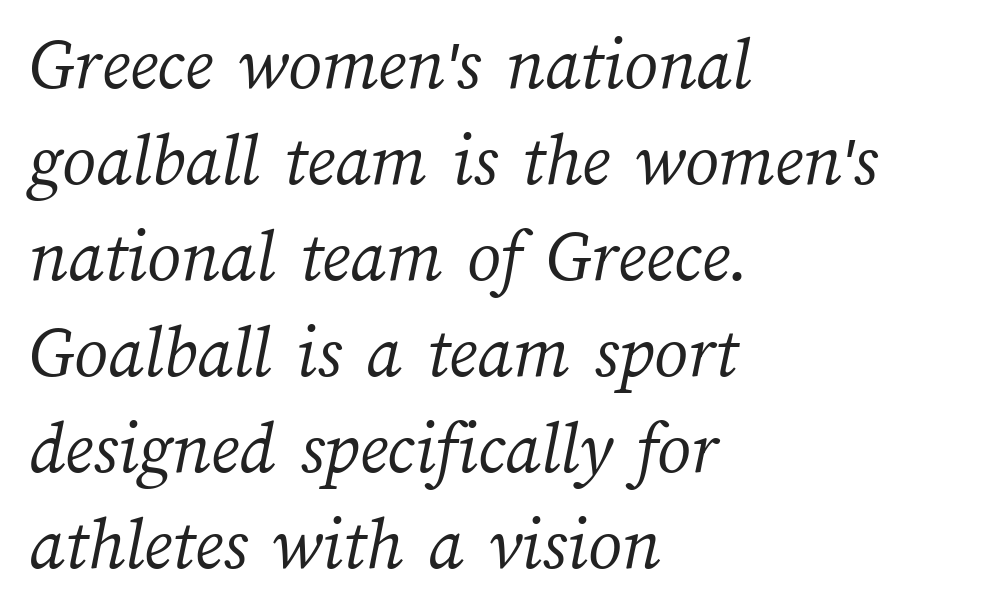
Anything drawn beneath the words? Only blank space. Spacing verdict: proportional, widths tailored to each character. The rendering uses a moderate line-height, typical for paragraphs. The cut favours lightness, reaching ordinary text weight at its darkest. Inter-character spacing is left at the font's built-in metrics. The rendering anchors every line to the left-hand side.
